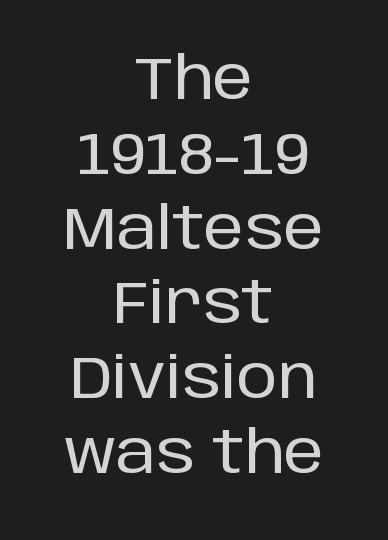
Visually the block forms a symmetrical silhouette, jagged on both flanks. A typesetter would call this proportional, since set widths differ per character. The letters stand upright; this is a roman face. Tracking value appears to be zero — textbook default spacing. The foot of each line stays bare and open. A typesetter would call this leading conventional body-copy spacing.
